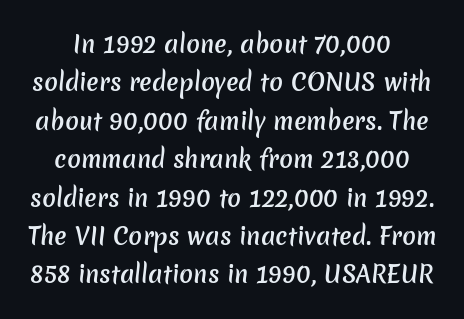
The image shows 23 px text type; set normal line spacing (1.67x), normal letter spacing, not underlined.
